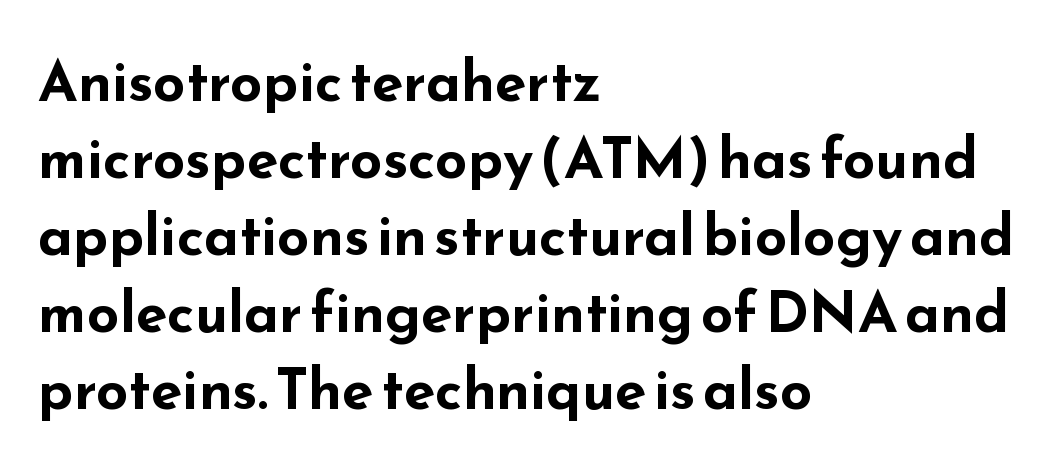
Q: Is the text bold? A: Yes.
Q: Is the text italic (slanted)? A: No, it is upright.
Q: Is the typeface a serif or a sans-serif typeface? A: Sans-serif.
Q: Is the text underlined? A: No.
Q: How is the paragraph aligned? A: Left-aligned.
Q: Is the spacing between letters normal or unusually wide? A: Normal.
Q: Is the spacing between lines tight, normal or loose? A: Normal.
Q: Width (condensed, normal, or wide)? A: Wide.
Q: Stroke contrast? A: Low.
Q: x-height? A: Small.
Q: Monospaced? A: No.
